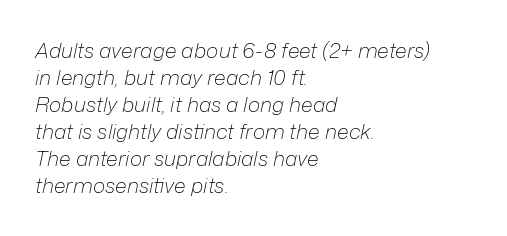
Q: Is the text bold? A: No.
Q: Is the text italic (slanted)? A: Yes, it leans right by about 12 degrees.
Q: Is the text underlined? A: No.
Q: How is the paragraph aligned? A: Left-aligned.
Q: Is the spacing between letters normal or unusually wide? A: Normal.
Q: Is the spacing between lines tight, normal or loose? A: Normal.
